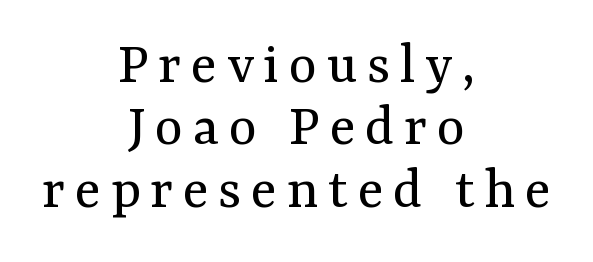
{"serif": "yes", "italic": "no", "bold": "no", "weight": "regular", "width": "normal", "stroke_contrast": "medium", "x_height": "medium", "monospaced": "no", "underline": "no", "align": "center", "line_spacing": "tight", "line_spacing_ratio": 1.04, "glyph_px": 60}
